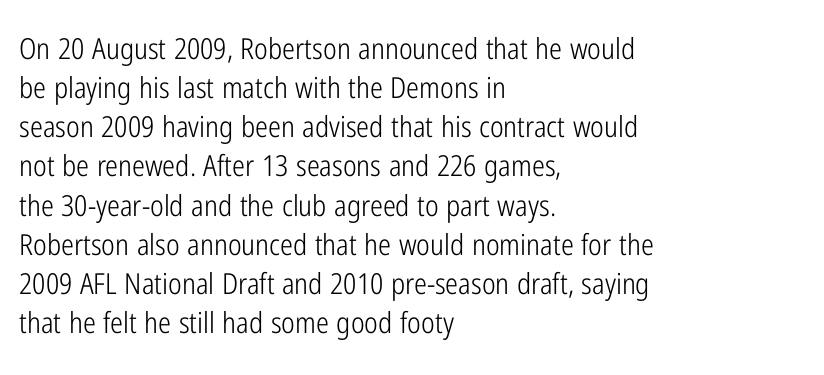
{"serif": "no", "italic": "no", "bold": "no", "weight": "light", "width": "condensed", "stroke_contrast": "low", "x_height": "medium", "monospaced": "no", "underline": "no", "align": "left", "line_spacing": "normal", "line_spacing_ratio": 1.35, "letter_spacing": "normal", "letter_spacing_em": 0.0, "glyph_px": 29}
